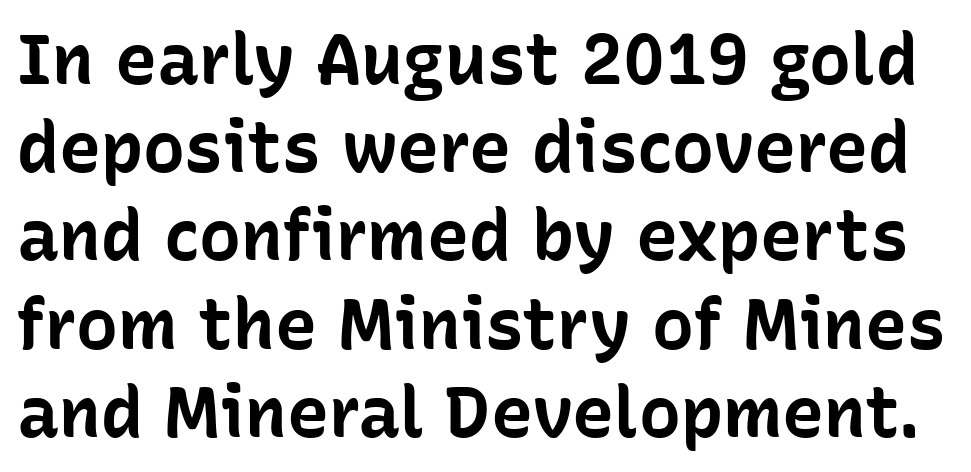
Q: Is the text bold? A: Yes.
Q: Is the text italic (slanted)? A: No, it is upright.
Q: Is the typeface a serif or a sans-serif typeface? A: Sans-serif.
Q: Is the text underlined? A: No.
Q: Is the spacing between letters normal or unusually wide? A: Normal.
Q: Is the spacing between lines tight, normal or loose? A: Normal.
Q: Width (condensed, normal, or wide)? A: Normal.
Q: Stroke contrast? A: Low.
Q: x-height? A: Medium.
Q: Monospaced? A: No.
